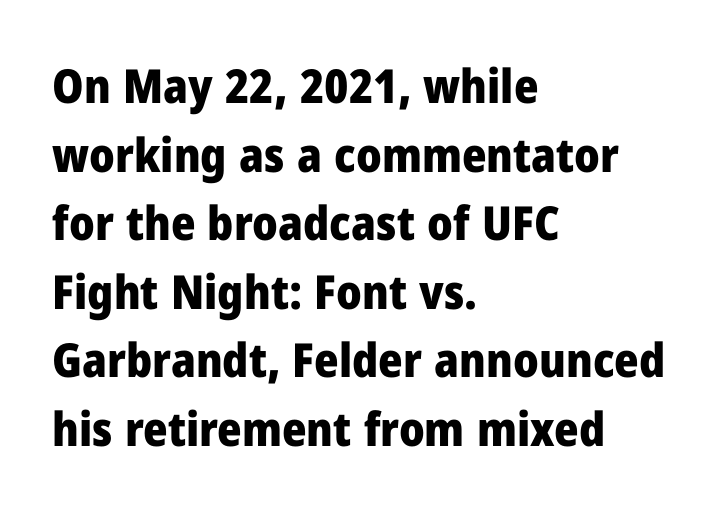
These lines stack with their left ends in a neat column. How are the letters spaced? Ordinarily, with no added tracking. One glance says typical: line gaps are just what's usual. Nobody drew a line under any word here.
